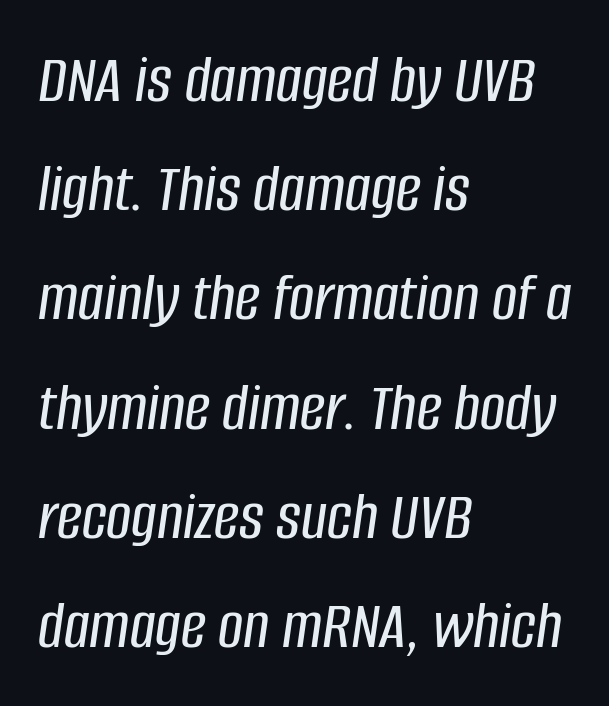
Descenders hang freely into open space. How are the letters spaced? Ordinarily, with no added tracking. The rag falls on the right side of this text block. The passage shown leans; its letterforms are oblique.
